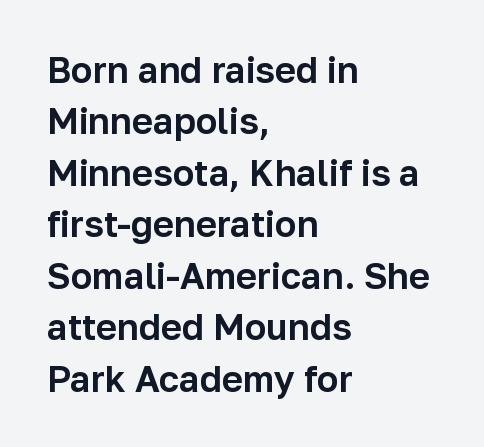
The image shows 36 px sans-serif type, upright; set left-aligned, normal line spacing (1.43x), normal letter spacing, not underlined; low stroke contrast and a medium x-height.
